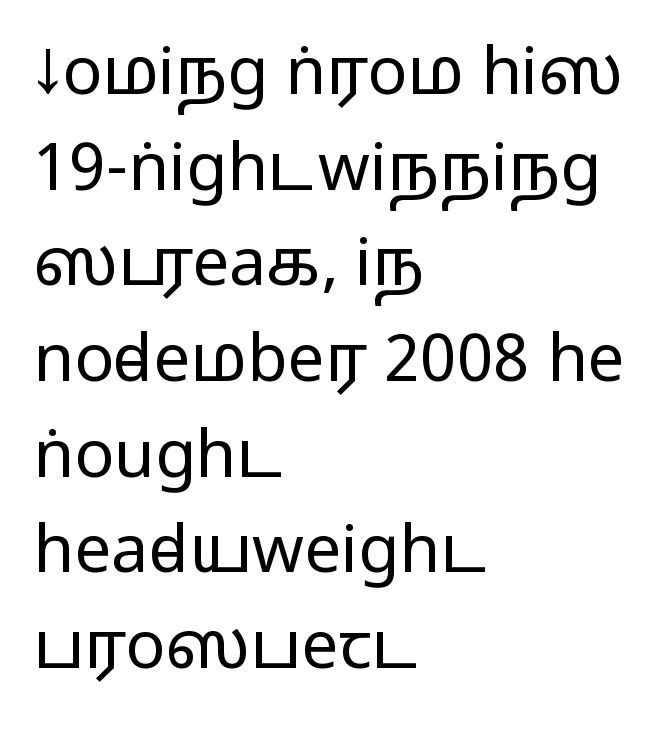
The image shows 66 px regular-weight, wide sans-serif type, upright; set left-aligned, normal line spacing (1.45x), normal letter spacing, not underlined; low stroke contrast and a medium x-height.
